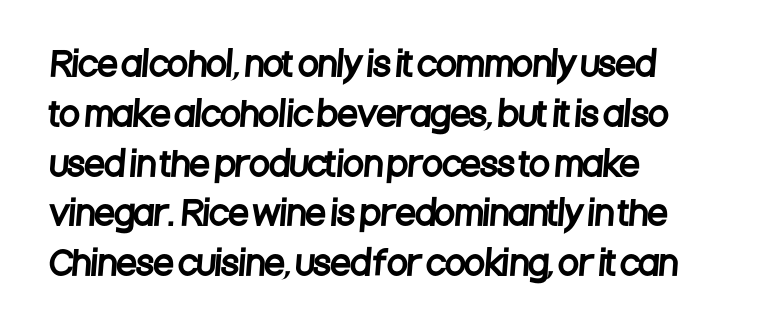
{"serif": "no", "width": "condensed", "stroke_contrast": "low", "x_height": "large", "monospaced": "no", "underline": "no", "align": "left", "line_spacing": "normal", "line_spacing_ratio": 1.51, "letter_spacing": "normal", "letter_spacing_em": 0.0, "glyph_px": 33}
